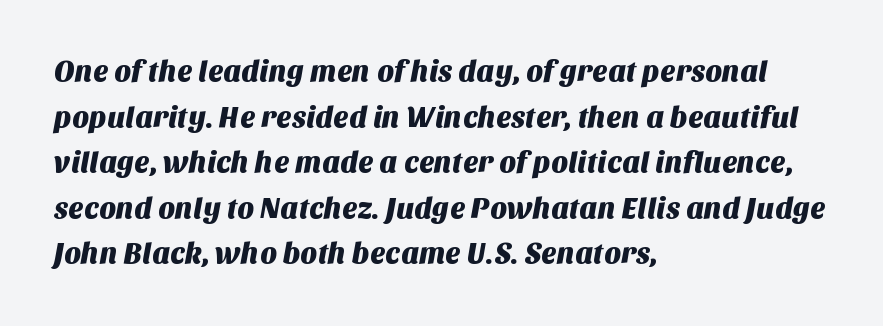
Q: Is the typeface a serif or a sans-serif typeface? A: Sans-serif.
Q: Is the text underlined? A: No.
Q: How is the paragraph aligned? A: Left-aligned.
Q: Is the spacing between letters normal or unusually wide? A: Normal.
Q: Is the spacing between lines tight, normal or loose? A: Normal.
Q: Width (condensed, normal, or wide)? A: Normal.
Q: Stroke contrast? A: Medium.
Q: x-height? A: Large.
Q: Monospaced? A: No.
